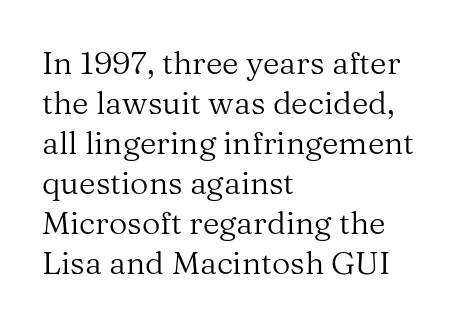
The image shows 32 px regular-weight serif type, upright; set left-aligned, normal line spacing (1.25x), normal letter spacing, not underlined; medium stroke contrast and a medium x-height.
